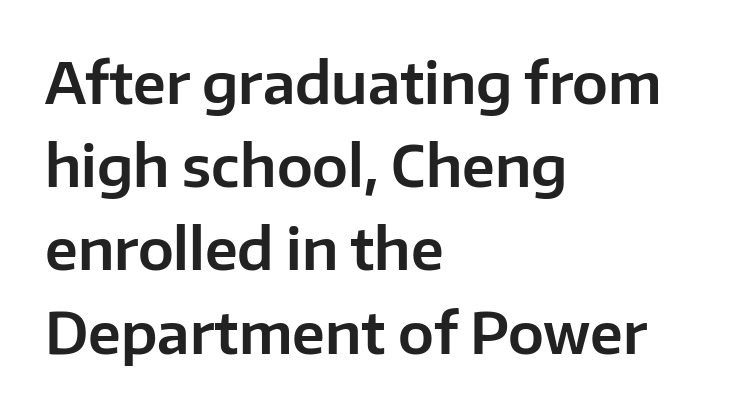
The image shows 57 px sans-serif type, upright; set left-aligned, normal line spacing (1.46x), normal letter spacing, not underlined; low stroke contrast and a medium x-height.
